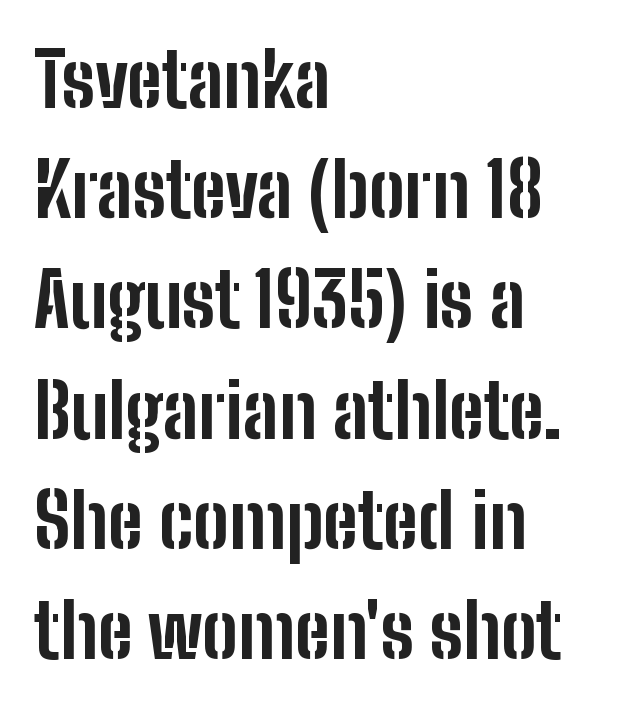
The rendering uses a bold face; every stroke is thick and dark. Unmarked baselines from the first word to the last. The letters sit at their default tracking, neither squeezed nor spread. A roman cut, with each character standing at attention. Regarding serifs, this sample does without them.
